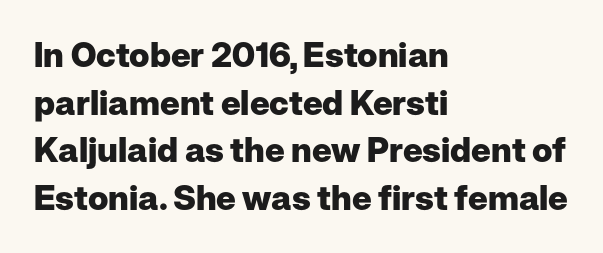
The image shows 34 px heavy sans-serif type, upright; set left-aligned, normal line spacing (1.4x), normal letter spacing, not underlined; low stroke contrast and a medium x-height.
